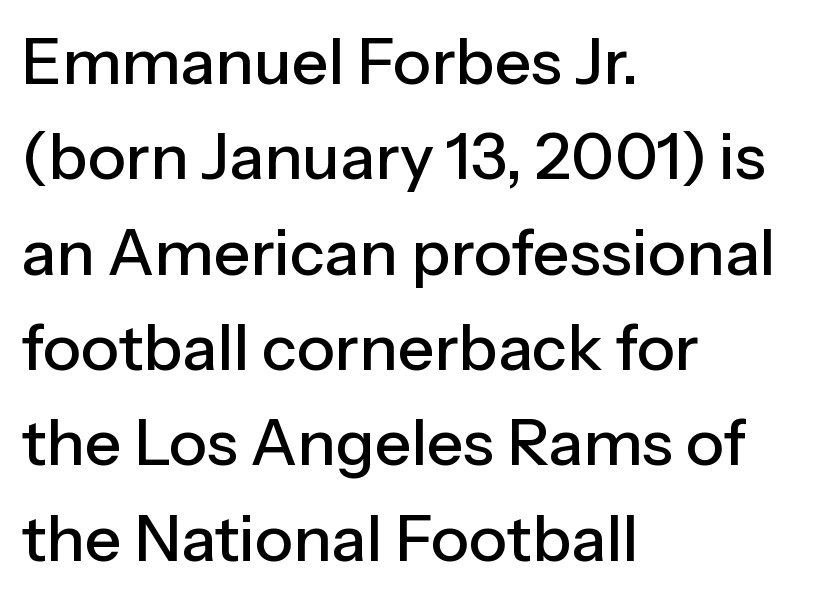
{"serif": "no", "italic": "no", "width": "normal", "stroke_contrast": "low", "x_height": "medium", "monospaced": "no", "underline": "no", "align": "left", "line_spacing": "normal", "line_spacing_ratio": 1.49, "letter_spacing": "normal", "letter_spacing_em": 0.0, "glyph_px": 64}
